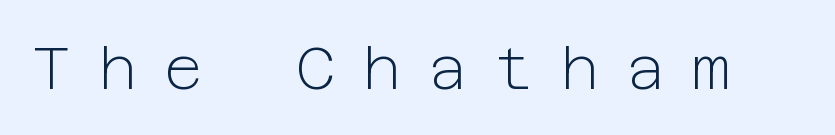
{"serif": "no", "italic": "no", "bold": "no", "weight": "light", "width": "normal", "stroke_contrast": "low", "x_height": "medium", "underline": "no", "letter_spacing": "wide", "letter_spacing_em": 0.45, "glyph_px": 60}
